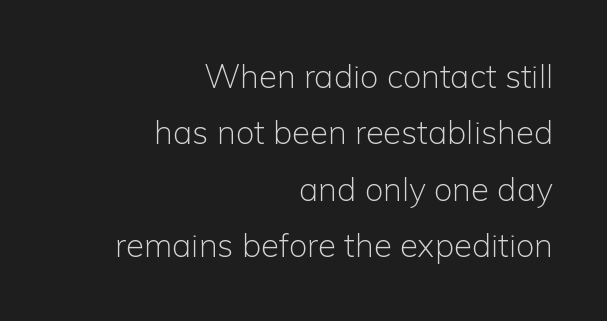
The lettering holds an erect, upright posture throughout. Each line ends at the same right margin while the left side varies. Honestly, the letter spacing is just normal — you wouldn't notice it. The rendering shows plain stroke endings on the letterforms — a sans-serif design. Stems here are at most as thick as an everyday book face. These lines are rendered in a variable-pitch font.
